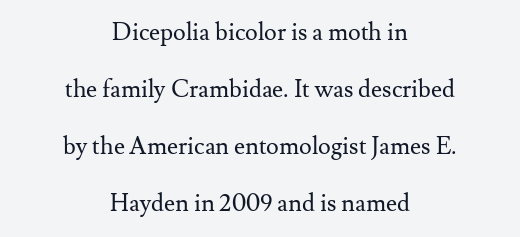
The image shows 24 px text type, upright; set centered, loose line spacing (2.37x), normal letter spacing, not underlined.
